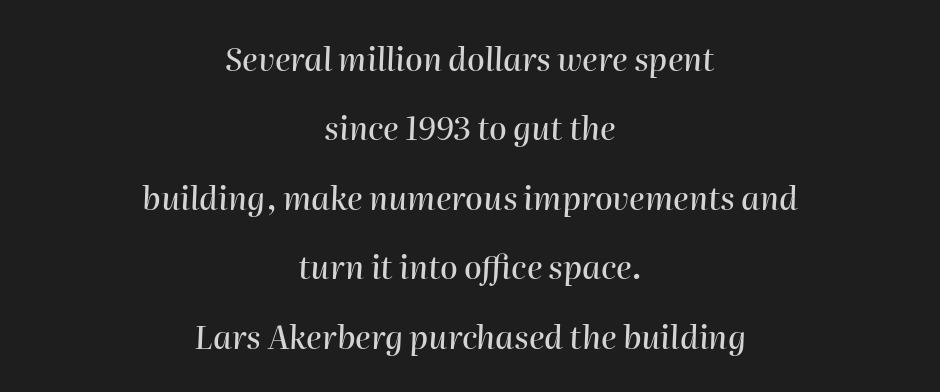
Q: Is the text italic (slanted)? A: Yes, it leans right by about 2 degrees.
Q: Is the text underlined? A: No.
Q: How is the paragraph aligned? A: Centered.
Q: Is the spacing between letters normal or unusually wide? A: Normal.
Q: Is the spacing between lines tight, normal or loose? A: Loose.
Q: Width (condensed, normal, or wide)? A: Normal.
Q: Stroke contrast? A: High.
Q: x-height? A: Medium.
Q: Monospaced? A: No.
